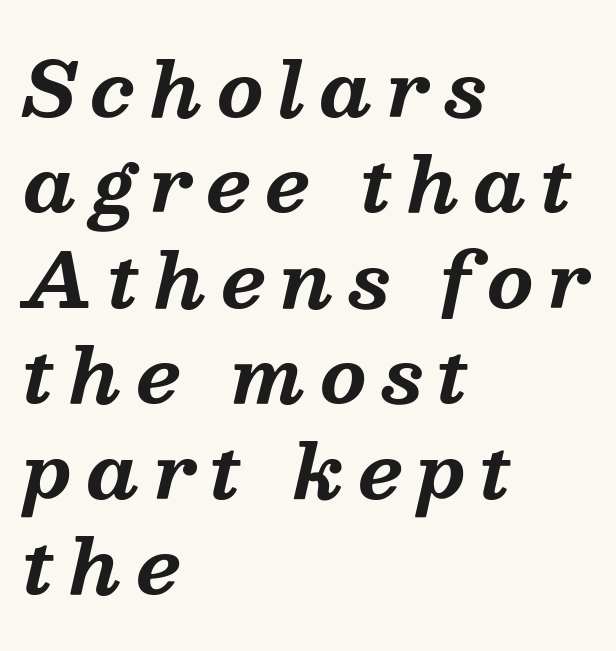
Are there feet on the stems? There are — it's a serif. A typesetter would call this proportional, since set widths differ per character. What's the leading like? Ordinary, nothing unusual. Notice how thick the strokes are: this is what a full bold looks like. Each word looks stretched out because of the extra space between its letters.
